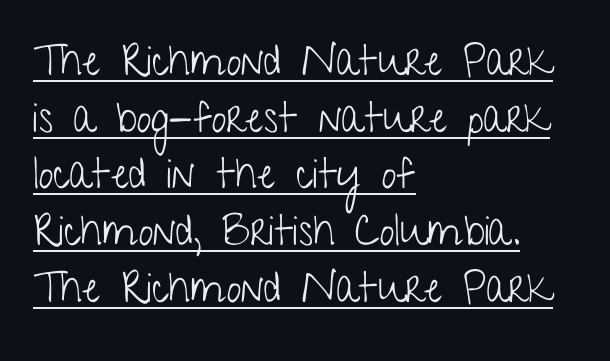
{"serif": "no", "italic": "no", "bold": "no", "weight": "light", "width": "condensed", "stroke_contrast": "low", "x_height": "medium", "monospaced": "no", "underline": "yes", "align": "left", "line_spacing": "normal", "line_spacing_ratio": 1.35, "letter_spacing": "normal", "letter_spacing_em": 0.0, "glyph_px": 42}
